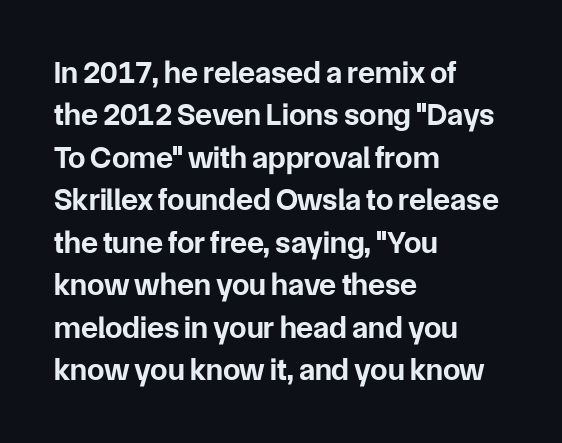
The image shows 31 px bold sans-serif type, upright; set left-aligned, normal line spacing (1.37x), normal letter spacing, not underlined; low stroke contrast and a medium x-height.
